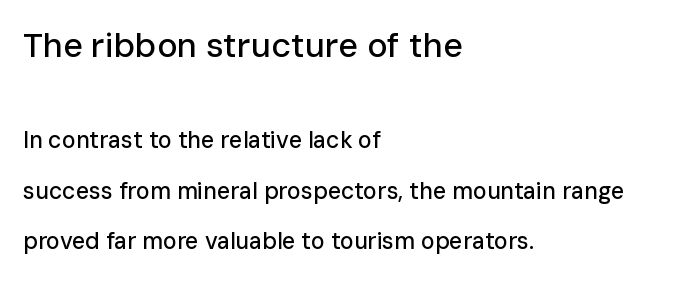
The image shows 34 px sans-serif type, upright; set left-aligned, loose line spacing (2.2x), normal letter spacing, not underlined; the first (top) block is 1.48x larger; low stroke contrast and a medium x-height.
